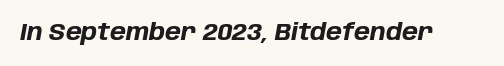
Q: Is the text bold? A: Yes.
Q: Is the text italic (slanted)? A: Yes, it leans right by about 10 degrees.
Q: Is the text underlined? A: No.
Q: Is the spacing between letters normal or unusually wide? A: Normal.
